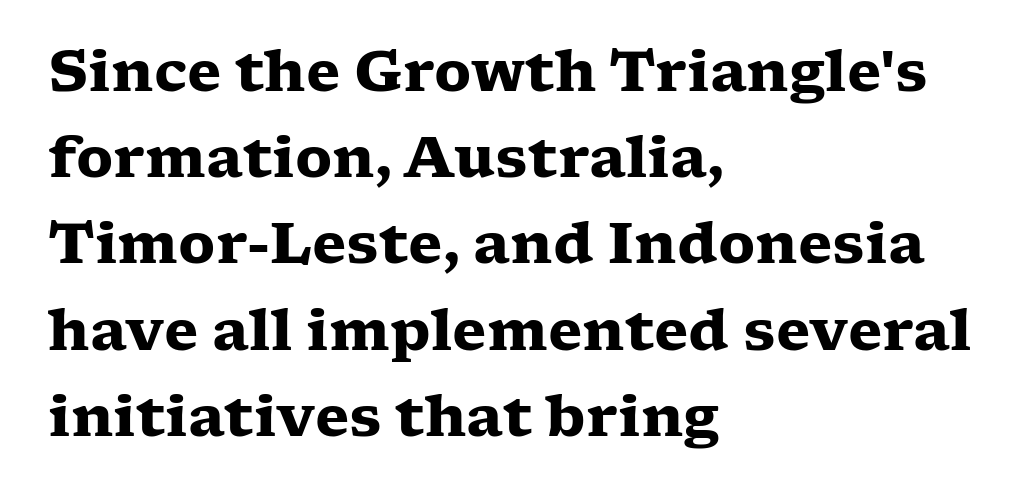
The image shows 56 px heavy, wide serif type, upright; set left-aligned, normal line spacing (1.54x), normal letter spacing, not underlined; low stroke contrast and a medium x-height.
